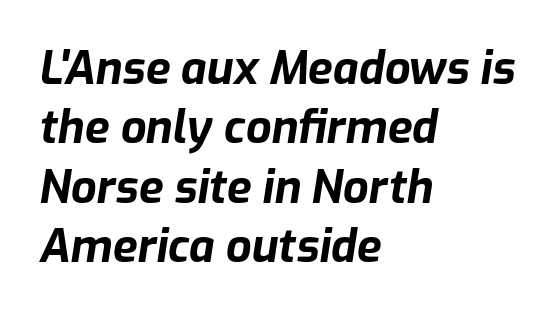
Q: Is the text bold? A: Yes.
Q: Is the text italic (slanted)? A: Yes, it leans right by about 9 degrees.
Q: Is the text underlined? A: No.
Q: How is the paragraph aligned? A: Left-aligned.
Q: Is the spacing between letters normal or unusually wide? A: Normal.
Q: Is the spacing between lines tight, normal or loose? A: Normal.
Q: Width (condensed, normal, or wide)? A: Normal.
Q: Stroke contrast? A: Low.
Q: x-height? A: Medium.
Q: Monospaced? A: No.
